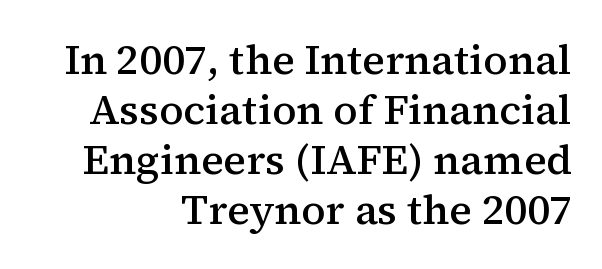
Posture: vertical. Where is the straight margin? On the right. Just letters on the line, the space beneath them empty. Tracking value appears to be zero — textbook default spacing. Small tapered or slab feet sit at the stroke ends, so this counts as serif. A somewhat darkened texture: the type is semibold rather than bold.
